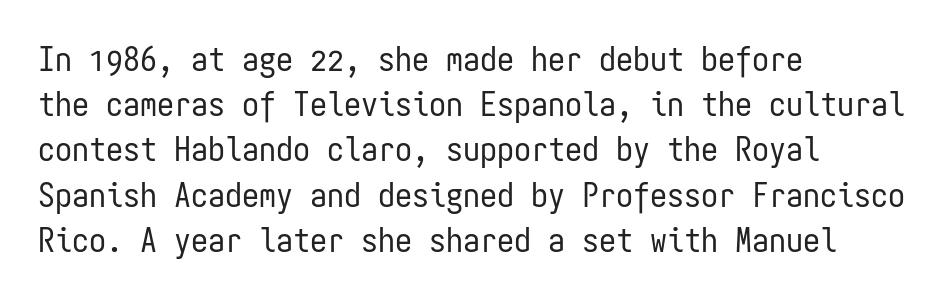
Q: Is the text bold? A: No.
Q: Is the text italic (slanted)? A: No, it is upright.
Q: Is the typeface a serif or a sans-serif typeface? A: Sans-serif.
Q: Is the text underlined? A: No.
Q: How is the paragraph aligned? A: Left-aligned.
Q: Is the spacing between letters normal or unusually wide? A: Normal.
Q: Is the spacing between lines tight, normal or loose? A: Normal.
Q: Width (condensed, normal, or wide)? A: Condensed.
Q: Stroke contrast? A: Low.
Q: x-height? A: Medium.
Q: Monospaced? A: Yes.
